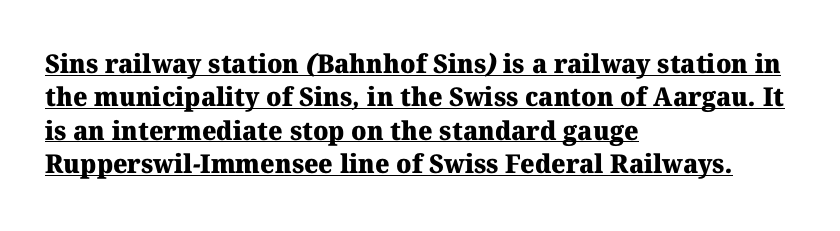
Notice how thick the strokes are: this is what a full bold looks like. The rag falls on the right side of this text block. Regarding leading, the lines here are spaced in the standard way. In terms of letterspacing, this is plain default setting. Quick note: underline on.
